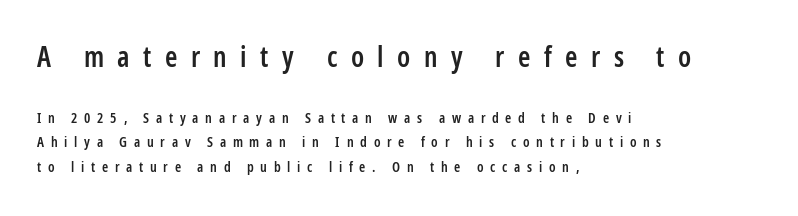
{"serif": "no", "italic": "no", "bold": "semi", "weight": "semibold", "width": "condensed", "stroke_contrast": "low", "x_height": "medium", "monospaced": "no", "underline": "no", "align": "left", "line_spacing_ratio": 1.74, "letter_spacing": "wide", "letter_spacing_em": 0.48, "larger_block": "first", "size_ratio": 2.0, "glyph_px": 28}
